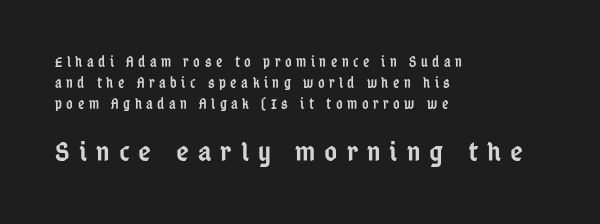
The image shows 28 px semibold, condensed sans-serif type, upright; set left-aligned, normal line spacing (1.5x), unusually wide letter spacing (+0.32 em), not underlined; the second (bottom) block is 2.0x larger; low stroke contrast and a medium x-height.
